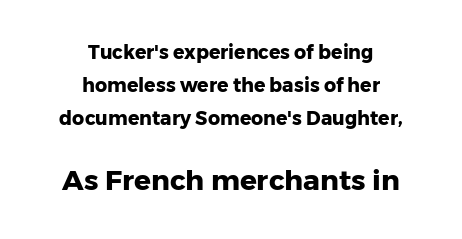
Q: Is the text bold? A: Yes.
Q: Is the text italic (slanted)? A: No, it is upright.
Q: Is the typeface a serif or a sans-serif typeface? A: Sans-serif.
Q: Is the text underlined? A: No.
Q: How is the paragraph aligned? A: Centered.
Q: Is the spacing between letters normal or unusually wide? A: Normal.
Q: Which block of text is set in a larger size, the first (top) or the second (bottom)? A: The second (bottom) one.
Q: Width (condensed, normal, or wide)? A: Normal.
Q: Stroke contrast? A: Low.
Q: x-height? A: Medium.
Q: Monospaced? A: No.
